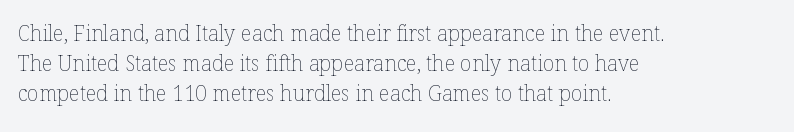
The image shows 21 px text type, upright; set left-aligned, normal line spacing (1.44x), normal letter spacing, not underlined.
